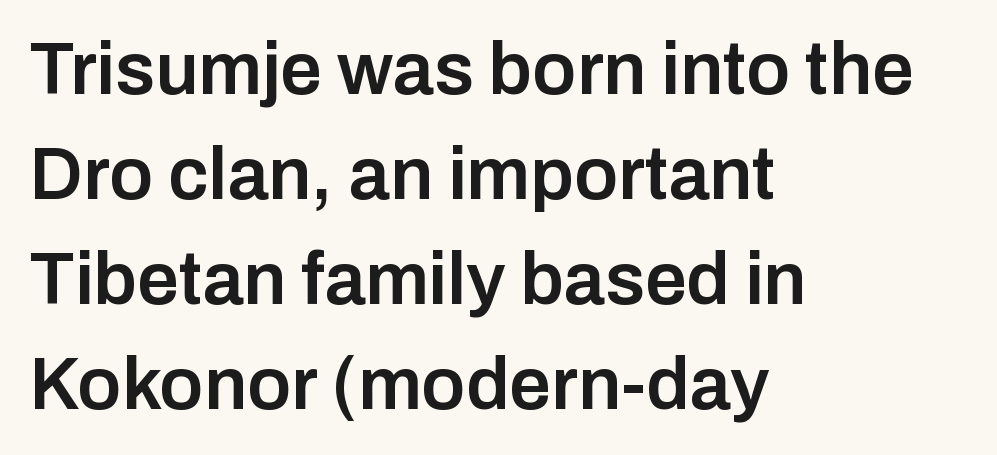
Q: Is the text bold? A: Semi-bold.
Q: Is the text italic (slanted)? A: No, it is upright.
Q: Is the typeface a serif or a sans-serif typeface? A: Sans-serif.
Q: Is the text underlined? A: No.
Q: How is the paragraph aligned? A: Left-aligned.
Q: Is the spacing between letters normal or unusually wide? A: Normal.
Q: Is the spacing between lines tight, normal or loose? A: Normal.
Q: Width (condensed, normal, or wide)? A: Normal.
Q: Stroke contrast? A: Low.
Q: x-height? A: Medium.
Q: Monospaced? A: No.
